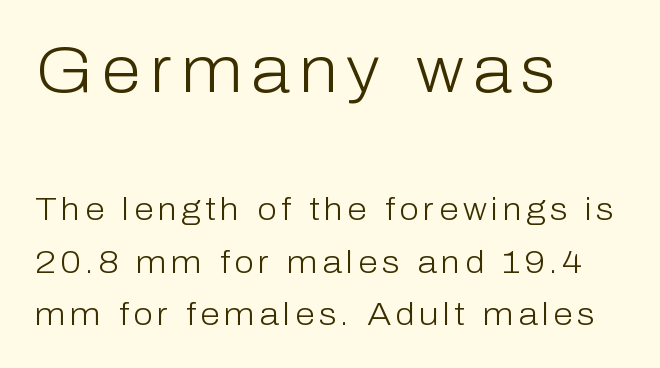
{"serif": "no", "italic": "no", "bold": "no", "weight": "light", "width": "normal", "stroke_contrast": "low", "x_height": "medium", "monospaced": "no", "underline": "no", "align": "left", "line_spacing": "normal", "line_spacing_ratio": 1.64, "larger_block": "first", "size_ratio": 2.0, "glyph_px": 64}
